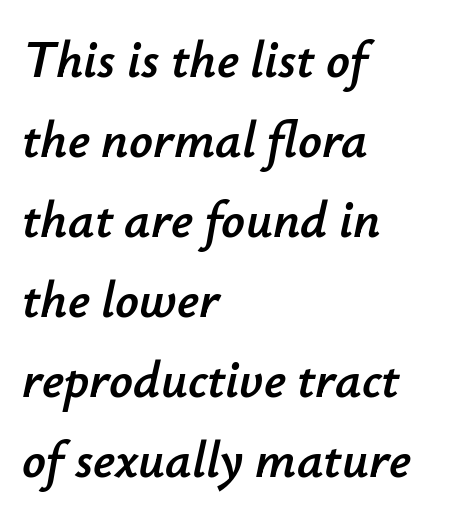
The image shows 52 px text type, italic (leaning right); set left-aligned, normal line spacing (1.54x), normal letter spacing, not underlined; low stroke contrast and a small x-height.
